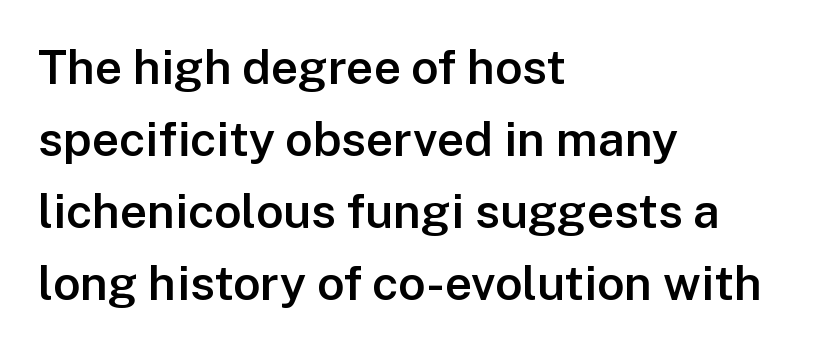
The image shows 48 px semibold sans-serif type, upright; set left-aligned, normal line spacing (1.5x), normal letter spacing, not underlined; low stroke contrast and a medium x-height.
